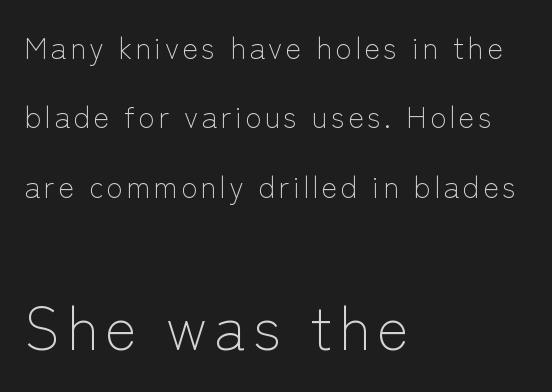
Q: Is the text bold? A: No.
Q: Is the text italic (slanted)? A: No, it is upright.
Q: Is the typeface a serif or a sans-serif typeface? A: Sans-serif.
Q: Is the text underlined? A: No.
Q: How is the paragraph aligned? A: Left-aligned.
Q: Is the spacing between lines tight, normal or loose? A: Loose.
Q: Which block of text is set in a larger size, the first (top) or the second (bottom)? A: The second (bottom) one.
Q: Width (condensed, normal, or wide)? A: Normal.
Q: Stroke contrast? A: Low.
Q: x-height? A: Medium.
Q: Monospaced? A: No.
